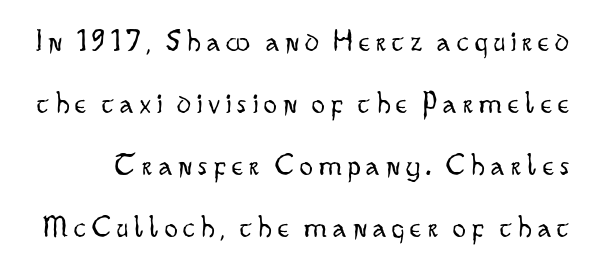
Q: Is the text bold? A: No.
Q: Is the text italic (slanted)? A: No, it is upright.
Q: Is the typeface a serif or a sans-serif typeface? A: Sans-serif.
Q: Is the text underlined? A: No.
Q: Is the spacing between letters normal or unusually wide? A: Unusually wide.
Q: Is the spacing between lines tight, normal or loose? A: Loose.
Q: Width (condensed, normal, or wide)? A: Condensed.
Q: Stroke contrast? A: Low.
Q: x-height? A: Small.
Q: Monospaced? A: No.
